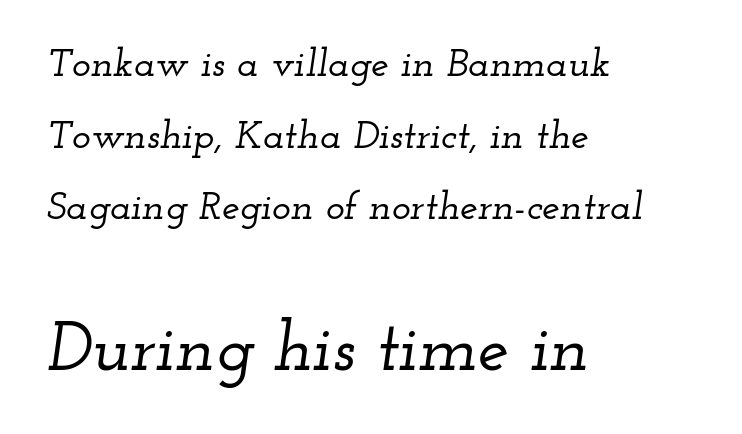
{"serif": "yes", "italic": "yes", "lean": "right", "slant_degrees": 12, "width": "wide", "stroke_contrast": "low", "x_height": "small", "monospaced": "no", "underline": "no", "align": "left", "line_spacing_ratio": 1.79, "letter_spacing": "normal", "letter_spacing_em": 0.0, "larger_block": "second", "size_ratio": 1.75, "glyph_px": 70}
